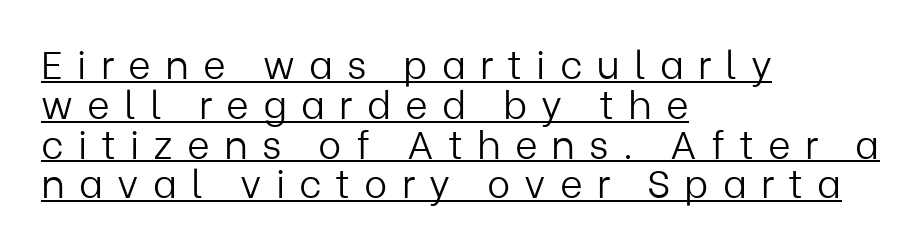
Q: Is the text bold? A: No.
Q: Is the text italic (slanted)? A: No, it is upright.
Q: Is the typeface a serif or a sans-serif typeface? A: Sans-serif.
Q: Is the text underlined? A: Yes.
Q: How is the paragraph aligned? A: Left-aligned.
Q: Is the spacing between letters normal or unusually wide? A: Unusually wide.
Q: Is the spacing between lines tight, normal or loose? A: Tight.
Q: Width (condensed, normal, or wide)? A: Normal.
Q: Stroke contrast? A: Low.
Q: x-height? A: Medium.
Q: Monospaced? A: No.
